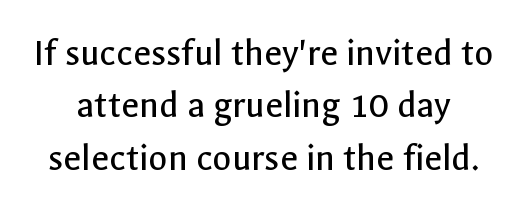
{"serif": "no", "italic": "no", "bold": "no", "weight": "regular", "width": "normal", "x_height": "medium", "monospaced": "no", "underline": "no", "line_spacing": "normal", "line_spacing_ratio": 1.34, "letter_spacing": "normal", "letter_spacing_em": 0.0, "glyph_px": 39}
